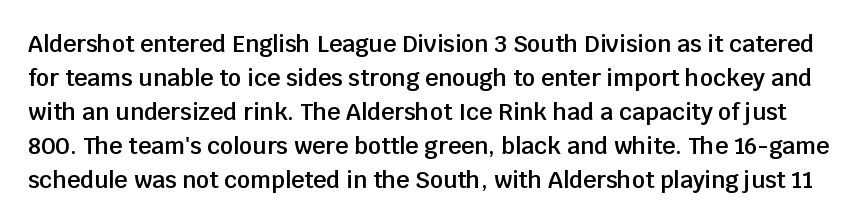
Q: Is the text bold? A: Semi-bold.
Q: Is the text italic (slanted)? A: No, it is upright.
Q: Is the text underlined? A: No.
Q: Is the spacing between letters normal or unusually wide? A: Normal.
Q: Is the spacing between lines tight, normal or loose? A: Normal.
